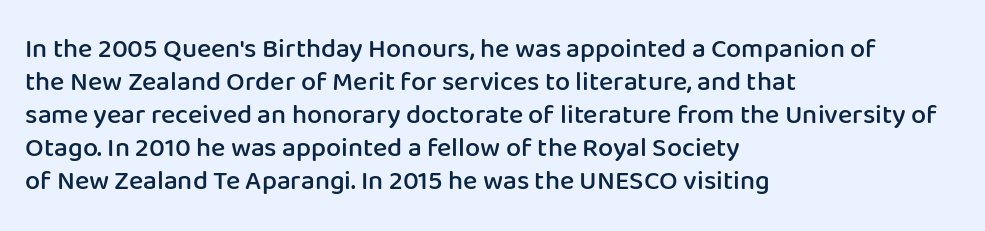
Q: Is the text bold? A: Semi-bold.
Q: Is the text italic (slanted)? A: No, it is upright.
Q: Is the text underlined? A: No.
Q: How is the paragraph aligned? A: Left-aligned.
Q: Is the spacing between letters normal or unusually wide? A: Normal.
